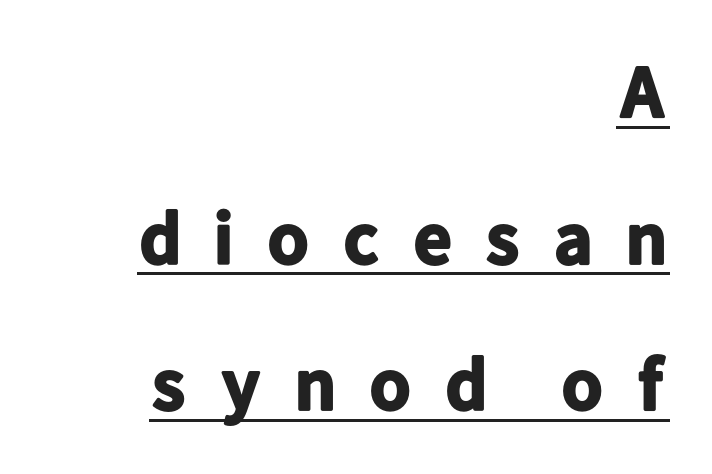
Q: Is the text bold? A: Yes.
Q: Is the text italic (slanted)? A: No, it is upright.
Q: Is the typeface a serif or a sans-serif typeface? A: Sans-serif.
Q: Is the text underlined? A: Yes.
Q: How is the paragraph aligned? A: Right-aligned.
Q: Is the spacing between letters normal or unusually wide? A: Unusually wide.
Q: Is the spacing between lines tight, normal or loose? A: Loose.
Q: Width (condensed, normal, or wide)? A: Normal.
Q: Stroke contrast? A: Low.
Q: x-height? A: Medium.
Q: Monospaced? A: No.
